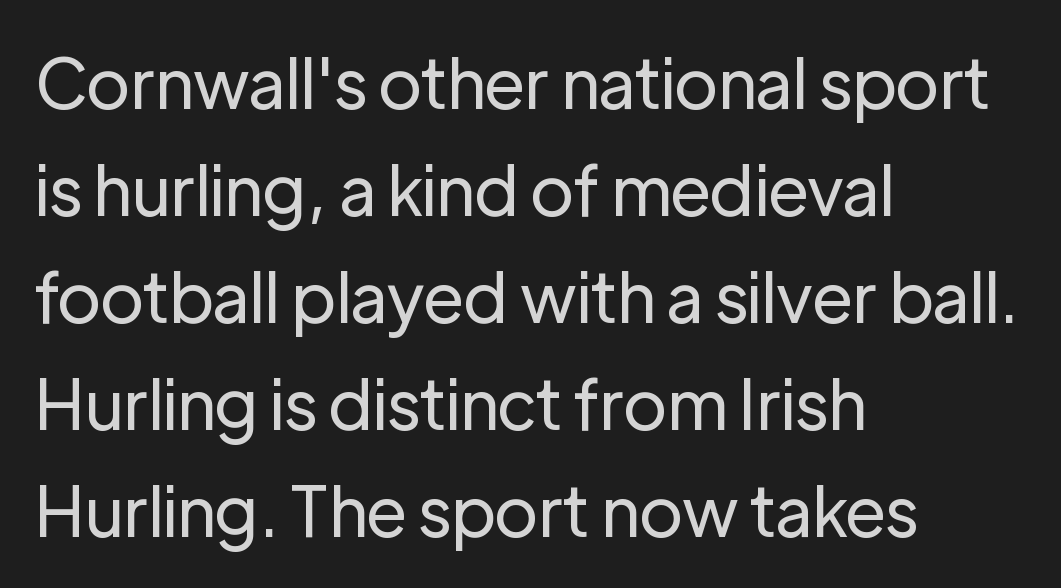
{"serif": "no", "italic": "no", "bold": "no", "weight": "regular", "width": "normal", "stroke_contrast": "low", "x_height": "medium", "monospaced": "no", "underline": "no", "align": "left", "line_spacing": "normal", "line_spacing_ratio": 1.55, "letter_spacing": "normal", "letter_spacing_em": 0.0, "glyph_px": 69}
